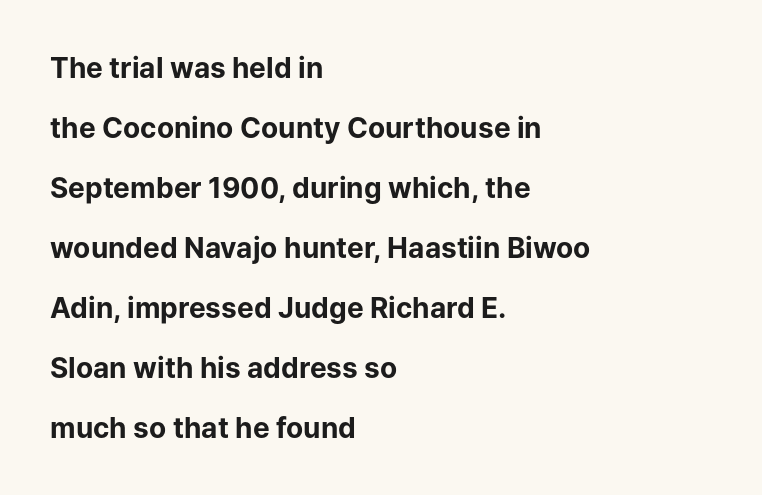
The image shows 28 px bold sans-serif type, upright; set left-aligned, loose line spacing (2.14x), normal letter spacing, not underlined; low stroke contrast and a medium x-height.
